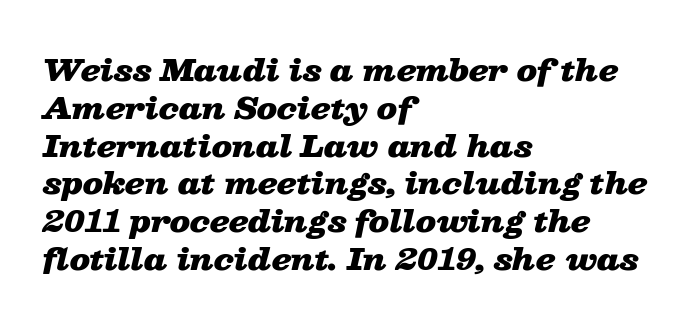
{"italic": "yes", "lean": "right", "slant_degrees": 13, "bold": "yes", "weight": "heavy", "width": "wide", "stroke_contrast": "low", "x_height": "medium", "monospaced": "no", "underline": "no", "align": "left", "line_spacing": "normal", "line_spacing_ratio": 1.26, "letter_spacing": "normal", "letter_spacing_em": 0.0, "glyph_px": 30}
